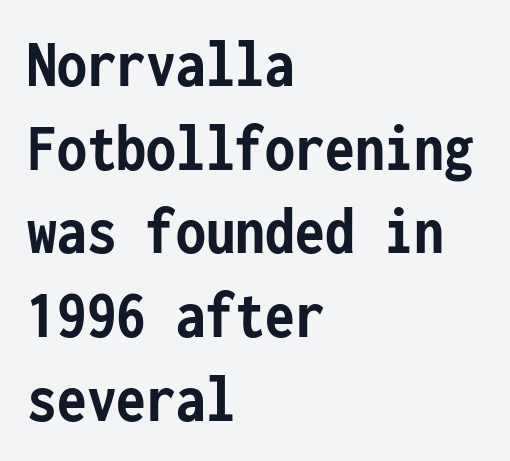
Q: Is the text bold? A: Yes.
Q: Is the text italic (slanted)? A: No, it is upright.
Q: Is the typeface a serif or a sans-serif typeface? A: Sans-serif.
Q: Is the text underlined? A: No.
Q: How is the paragraph aligned? A: Left-aligned.
Q: Is the spacing between letters normal or unusually wide? A: Normal.
Q: Width (condensed, normal, or wide)? A: Condensed.
Q: Stroke contrast? A: Low.
Q: x-height? A: Medium.
Q: Monospaced? A: Yes.
